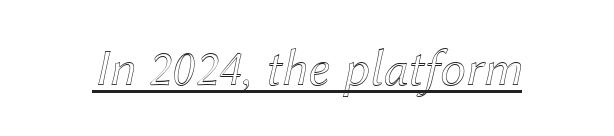
{"italic": "yes", "lean": "right", "slant_degrees": 12, "width": "normal", "x_height": "medium", "monospaced": "no", "underline": "yes", "letter_spacing": "normal", "letter_spacing_em": 0.0, "glyph_px": 52}
